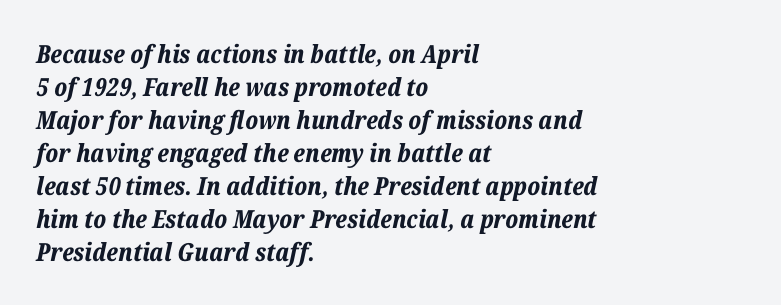
The text carries the slant typical of an italic or oblique font. Every row of glyphs begins at an identical x-position on the left. Beneath every word, the page is bare. The line-height multiplier appears to be the usual default. The font is running at its bold setting.
